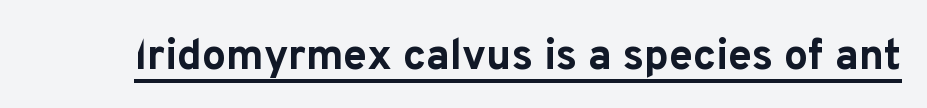
The image shows 43 px bold sans-serif type, upright; set normal letter spacing, underlined; low stroke contrast and a medium x-height.
